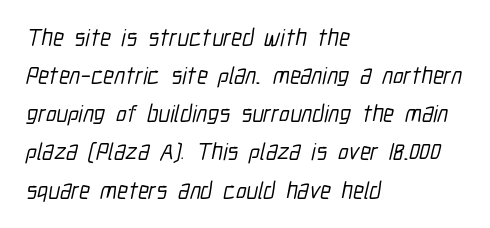
The paragraph has a hard left edge and a soft right edge. Underlining? Definitely not there. The gaps between neighbouring characters are ordinary and unremarkable. Baseline-to-baseline distance is the conventional proportion of letter height.
